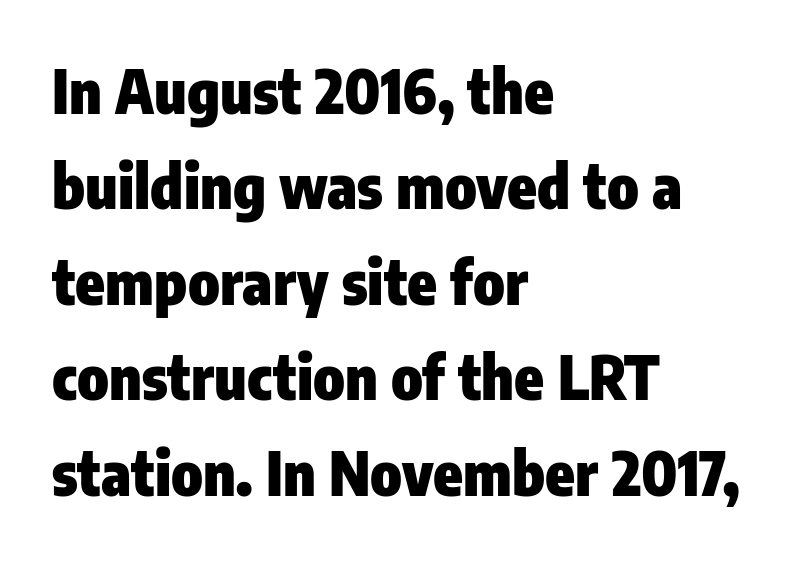
What stands out about the letter spacing? Nothing — it is the standard amount. The face used here is proportionally spaced, like ordinary book or web type. Each new line begins a customary step beneath the previous one. The paragraph has a hard left edge and a soft right edge.
